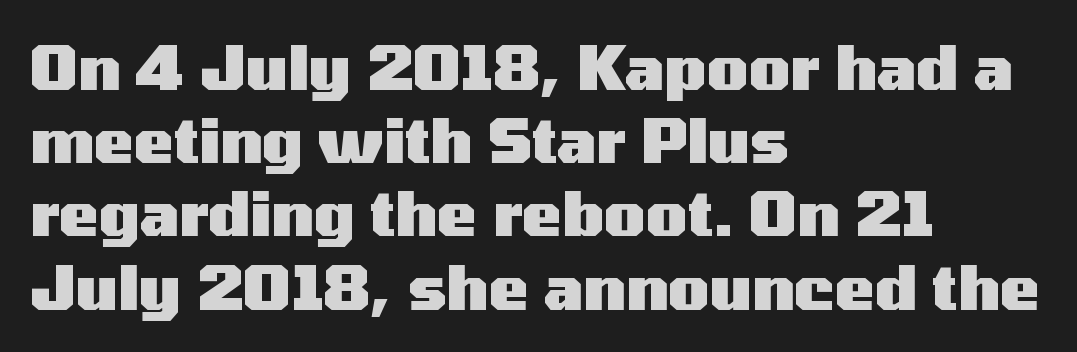
Q: Is the text bold? A: Yes.
Q: Is the text italic (slanted)? A: No, it is upright.
Q: Is the typeface a serif or a sans-serif typeface? A: Sans-serif.
Q: Is the text underlined? A: No.
Q: How is the paragraph aligned? A: Left-aligned.
Q: Is the spacing between letters normal or unusually wide? A: Normal.
Q: Width (condensed, normal, or wide)? A: Wide.
Q: Stroke contrast? A: Medium.
Q: x-height? A: Medium.
Q: Monospaced? A: No.
